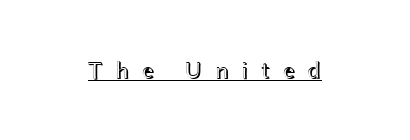
Q: Is the text italic (slanted)? A: No, it is upright.
Q: Is the text underlined? A: Yes.
Q: Is the spacing between letters normal or unusually wide? A: Unusually wide.
